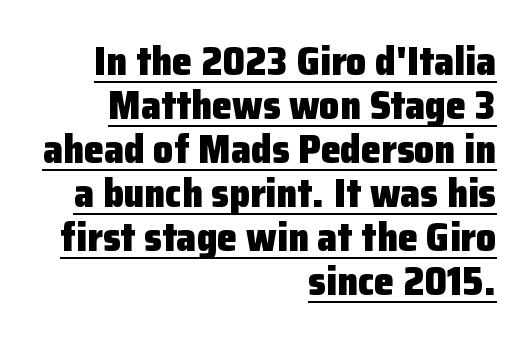
The image shows 40 px heavy sans-serif type, upright; set right-aligned, tight line spacing (1.1x), normal letter spacing, underlined; low stroke contrast and a medium x-height.
